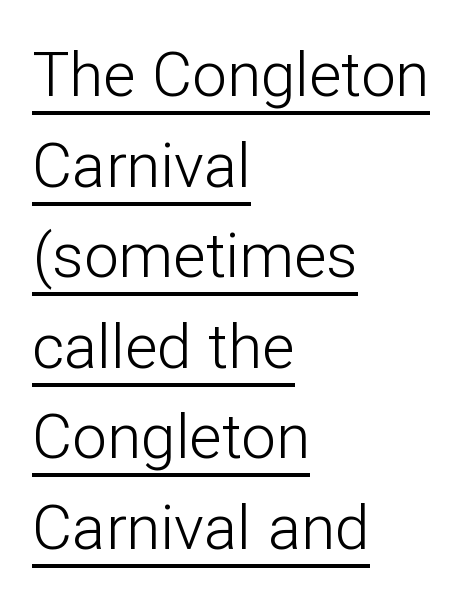
Every row of glyphs begins at an identical x-position on the left. No italicization has been applied; the sample stays upright. The letters look calm and open, with moderate or lighter stems. Reading down the column, the eye jumps a familiar distance to each next line. Regarding serifs, this sample does without them. Has an underline been added? It has.
